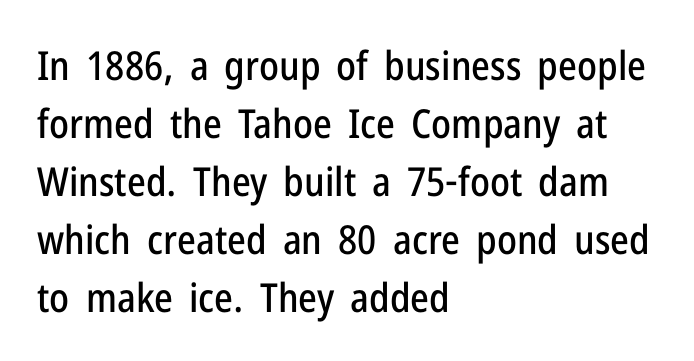
The image shows 40 px condensed sans-serif type, upright; set left-aligned, normal line spacing (1.45x), normal letter spacing, not underlined; low stroke contrast and a medium x-height.
